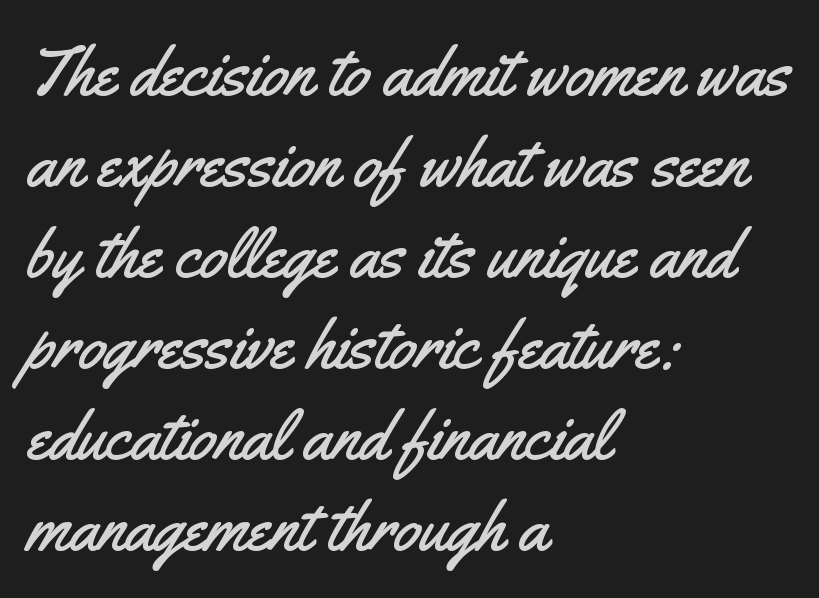
{"serif": "no", "width": "condensed", "stroke_contrast": "medium", "x_height": "small", "monospaced": "no", "underline": "no", "align": "left", "line_spacing": "normal", "line_spacing_ratio": 1.3, "letter_spacing": "normal", "letter_spacing_em": 0.0, "glyph_px": 70}
